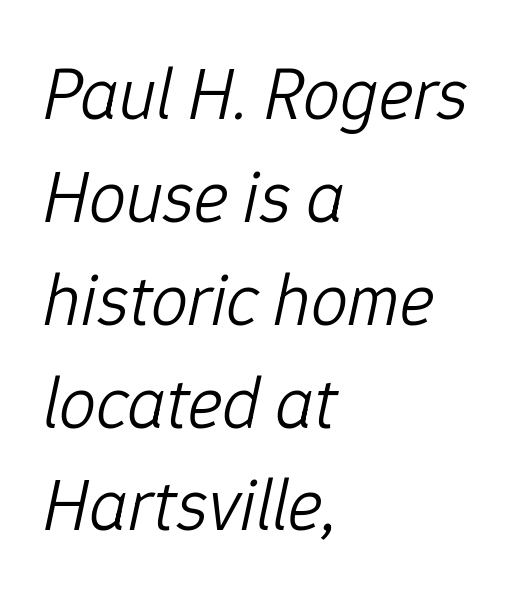
One-word summary of the alignment: left. Only glyphs here, with clear space below each row. Varying glyph widths throughout — classic text-font behaviour. Weight: not bold — regular or lighter. These lines keep a tight, regular rhythm from letter to letter.
